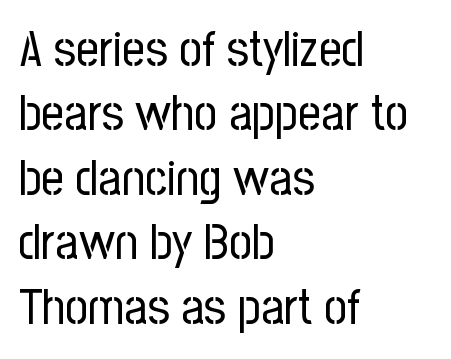
{"serif": "no", "italic": "no", "bold": "no", "weight": "regular", "width": "condensed", "stroke_contrast": "low", "x_height": "medium", "monospaced": "no", "underline": "no", "align": "left", "line_spacing": "normal", "line_spacing_ratio": 1.29, "letter_spacing": "normal", "letter_spacing_em": 0.0, "glyph_px": 50}
